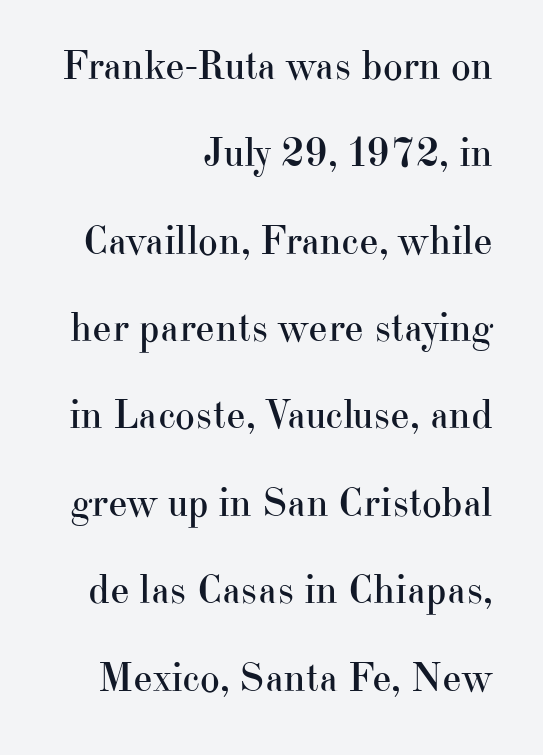
{"serif": "yes", "italic": "no", "bold": "no", "weight": "regular", "width": "normal", "stroke_contrast": "high", "x_height": "small", "monospaced": "no", "underline": "no", "align": "right", "line_spacing": "loose", "line_spacing_ratio": 2.08, "letter_spacing": "normal", "letter_spacing_em": 0.0, "glyph_px": 42}
